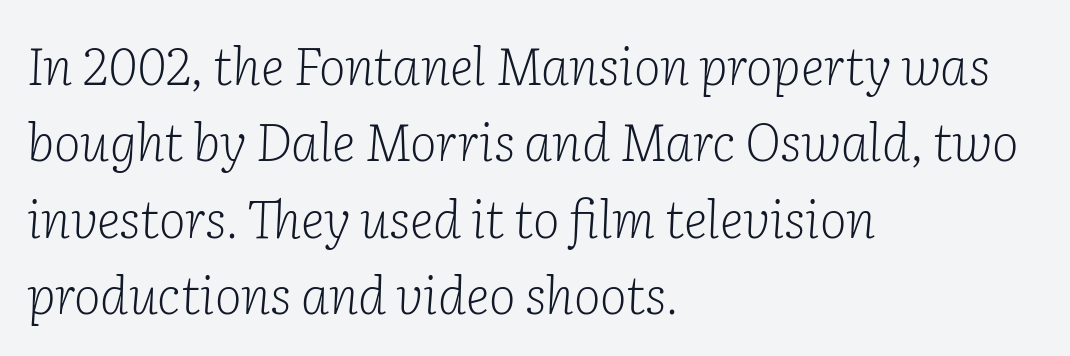
{"serif": "yes", "italic": "yes", "lean": "right", "slant_degrees": 2, "bold": "no", "weight": "light", "width": "normal", "stroke_contrast": "low", "x_height": "medium", "monospaced": "no", "underline": "no", "align": "left", "line_spacing": "normal", "line_spacing_ratio": 1.5, "letter_spacing": "normal", "letter_spacing_em": 0.0, "glyph_px": 51}
